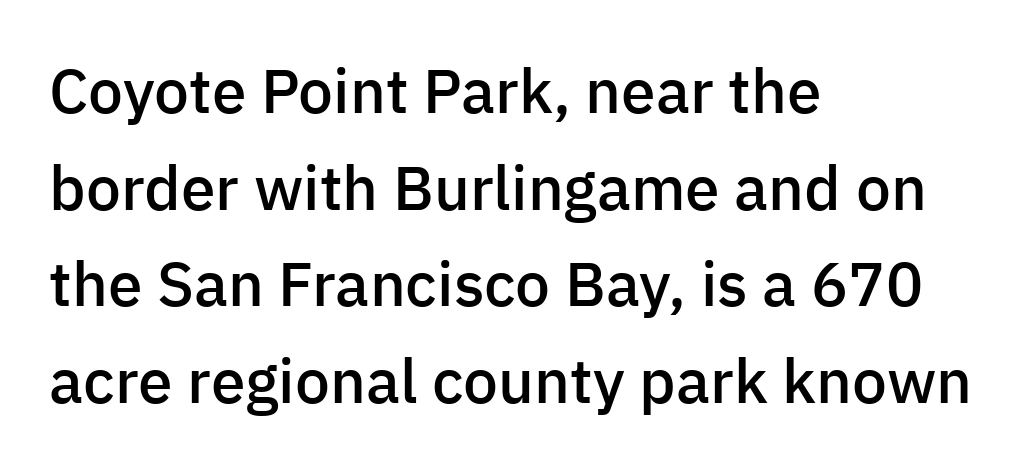
This sample uses plain, unmodified letter spacing. The specimen omits any rule beneath the text block's lines. The space between consecutive lines is moderate. The face used here is proportionally spaced, like ordinary book or web type. The typography opts for an upright posture over an oblique one. The face used here is a sans, in the tradition of grotesques and geometrics.
